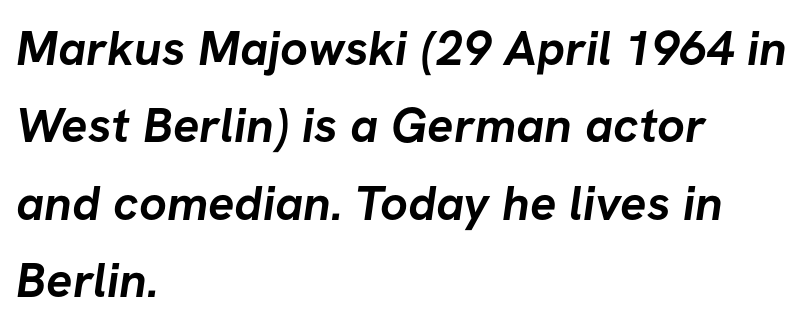
Q: Is the text bold? A: Yes.
Q: Is the typeface a serif or a sans-serif typeface? A: Sans-serif.
Q: Is the text underlined? A: No.
Q: How is the paragraph aligned? A: Left-aligned.
Q: Is the spacing between letters normal or unusually wide? A: Normal.
Q: Is the spacing between lines tight, normal or loose? A: Normal.
Q: Width (condensed, normal, or wide)? A: Normal.
Q: Stroke contrast? A: Low.
Q: x-height? A: Medium.
Q: Monospaced? A: No.
